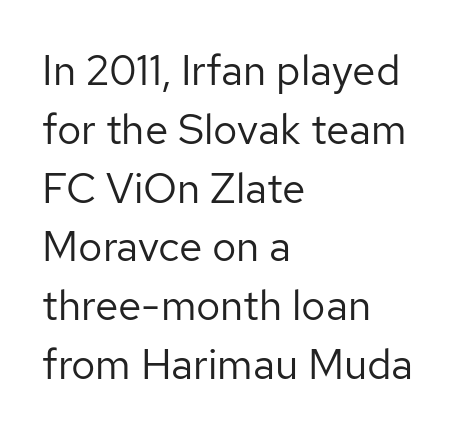
Nobody touched the tracking dial on this one. What kind of face is this? One without serifs — a sans. Do the letters lean? They stand straight. Whoever set this chose a conventional vertical rhythm. The setting favours the left margin, as ordinary paragraphs usually do.
